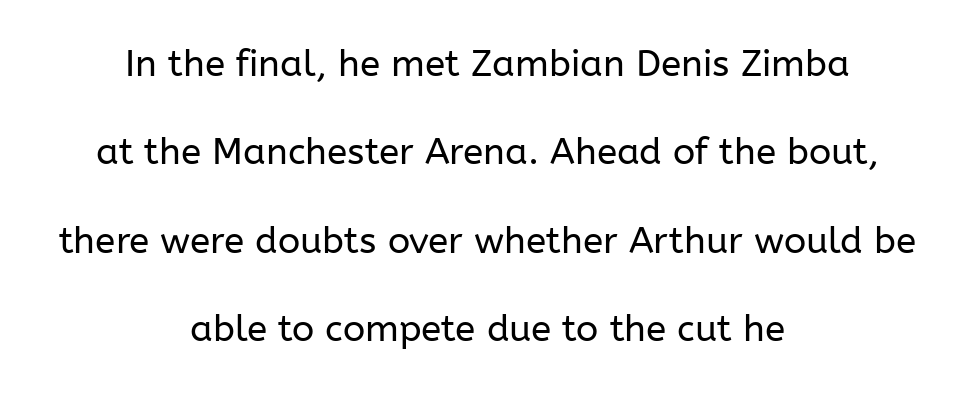
Q: Is the text bold? A: No.
Q: Is the text italic (slanted)? A: No, it is upright.
Q: Is the typeface a serif or a sans-serif typeface? A: Sans-serif.
Q: Is the text underlined? A: No.
Q: How is the paragraph aligned? A: Centered.
Q: Is the spacing between letters normal or unusually wide? A: Normal.
Q: Is the spacing between lines tight, normal or loose? A: Loose.
Q: Width (condensed, normal, or wide)? A: Normal.
Q: Stroke contrast? A: Low.
Q: x-height? A: Medium.
Q: Monospaced? A: No.
